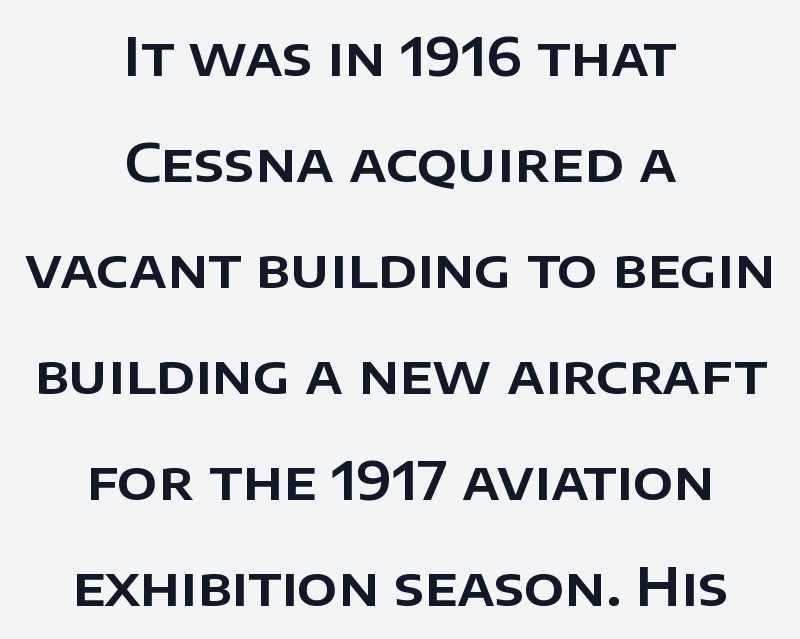
Varying glyph widths throughout — classic text-font behaviour. The letterforms sit shoulder to shoulder at normal distance. When letters stand straight like this, we call the style roman or upright. Neither beginnings nor endings align; midpoints do. These lines are composed in type without serifs. Summary of vertical rhythm: relaxed, with wide interline spacing.
